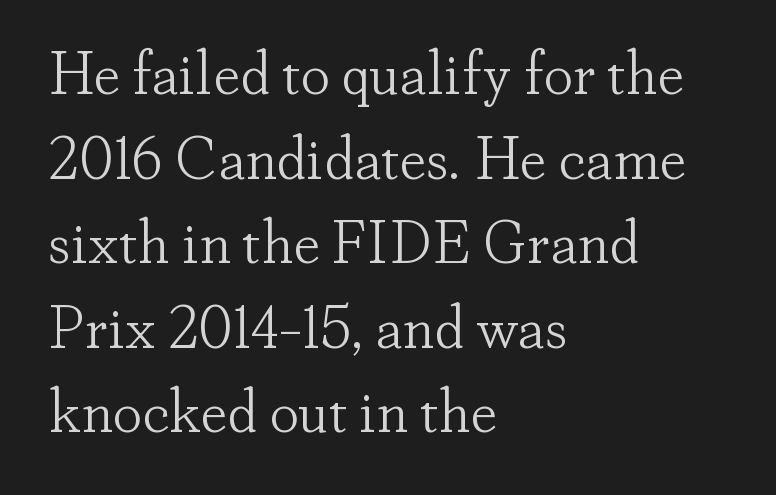
The image shows 60 px light serif type, upright; set left-aligned, normal line spacing (1.41x), normal letter spacing, not underlined; low stroke contrast and a small x-height.
